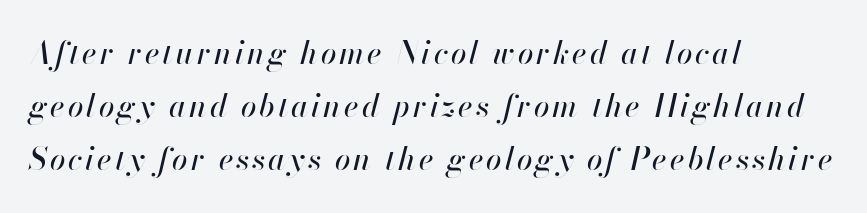
The image shows 31 px text type, italic (leaning right); set left-aligned, line spacing 1.71x, not underlined; high stroke contrast and a small x-height.
